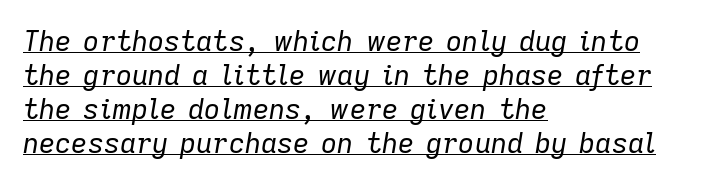
{"italic": "yes", "lean": "right", "slant_degrees": 9, "bold": "no", "weight": "regular", "width": "normal", "stroke_contrast": "low", "x_height": "medium", "monospaced": "no", "underline": "yes", "align": "left", "line_spacing_ratio": 1.21, "letter_spacing": "normal", "letter_spacing_em": 0.0, "glyph_px": 28}
